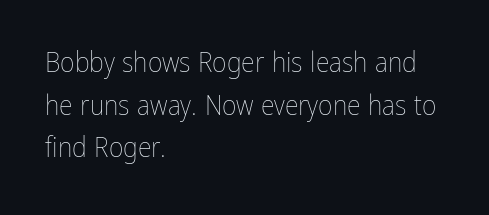
{"italic": "no", "bold": "no", "weight": "thin", "width": "condensed", "stroke_contrast": "low", "x_height": "medium", "monospaced": "no", "underline": "no", "align": "left", "line_spacing": "normal", "line_spacing_ratio": 1.52, "letter_spacing": "normal", "letter_spacing_em": 0.0, "glyph_px": 28}
